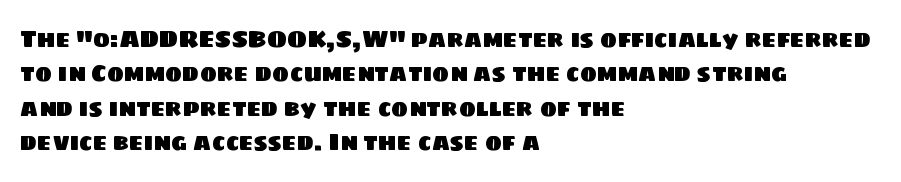
Q: Is the text underlined? A: No.
Q: How is the paragraph aligned? A: Left-aligned.
Q: Is the spacing between letters normal or unusually wide? A: Normal.
Q: Is the spacing between lines tight, normal or loose? A: Normal.
